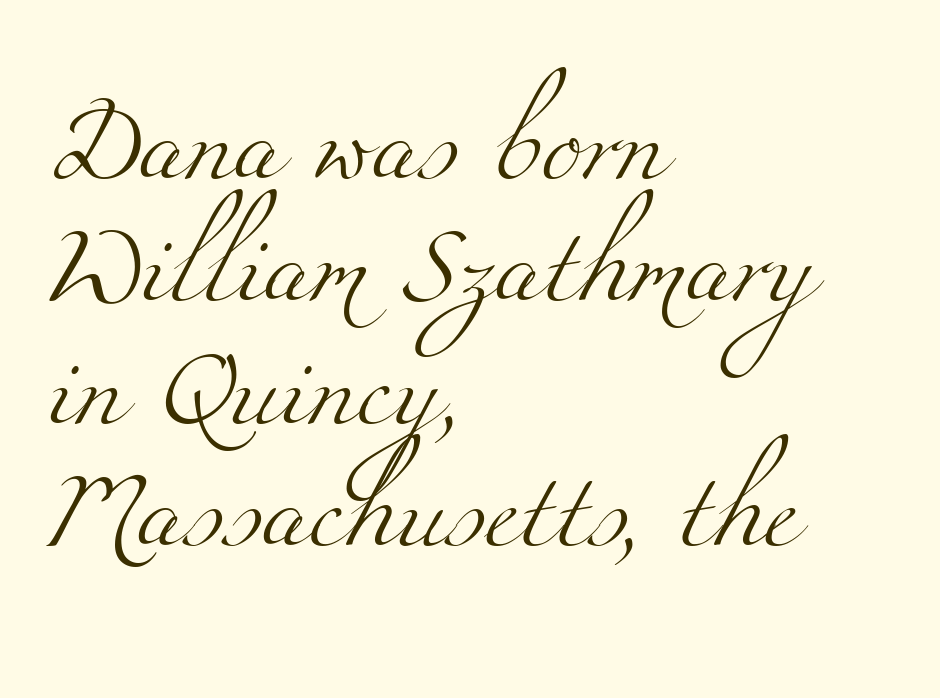
The image shows 77 px light, wide type; set left-aligned, normal line spacing (1.59x), normal letter spacing, not underlined; medium stroke contrast and a small x-height.
